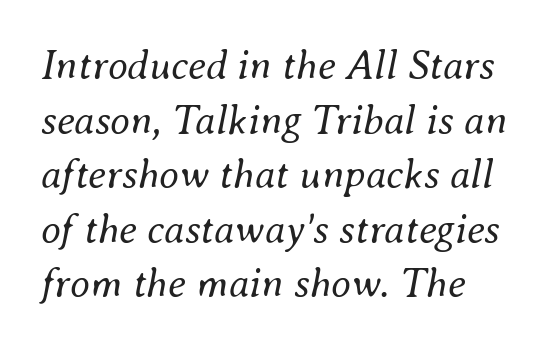
The image shows 41 px regular-weight type, italic (leaning right); set normal line spacing (1.33x), normal letter spacing, not underlined; medium stroke contrast and a small x-height.
